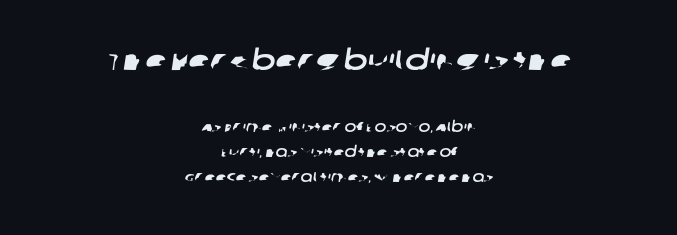
The image shows 28 px wide sans-serif type; set centered, line spacing 1.8x, normal letter spacing, not underlined; the first (top) block is 2.0x larger; low stroke contrast and a large x-height.
